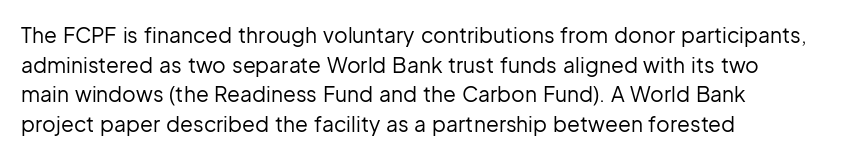
The image shows 21 px text type, upright; set left-aligned, normal line spacing (1.41x), normal letter spacing, not underlined.
